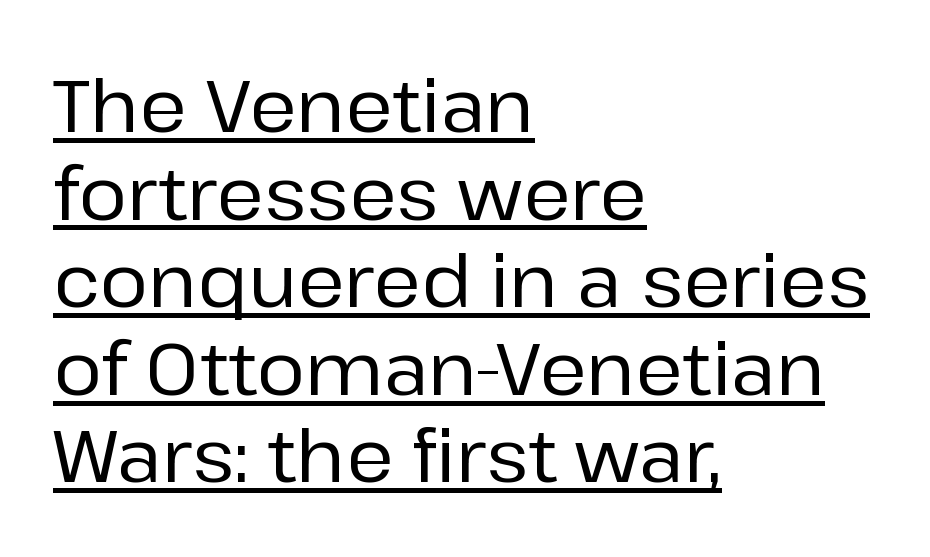
{"serif": "no", "italic": "no", "width": "normal", "stroke_contrast": "low", "x_height": "medium", "monospaced": "no", "underline": "yes", "align": "left", "line_spacing_ratio": 1.2, "letter_spacing": "normal", "letter_spacing_em": 0.0, "glyph_px": 73}
